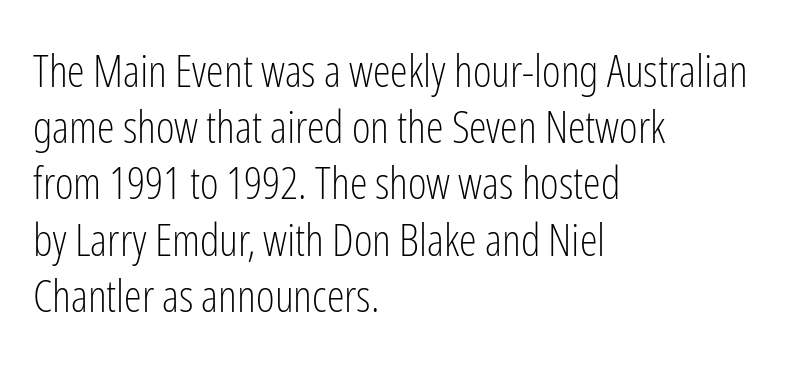
{"serif": "no", "italic": "no", "bold": "no", "weight": "light", "width": "condensed", "stroke_contrast": "low", "x_height": "medium", "monospaced": "no", "underline": "no", "align": "left", "line_spacing": "normal", "line_spacing_ratio": 1.25, "letter_spacing": "normal", "letter_spacing_em": 0.0, "glyph_px": 45}
